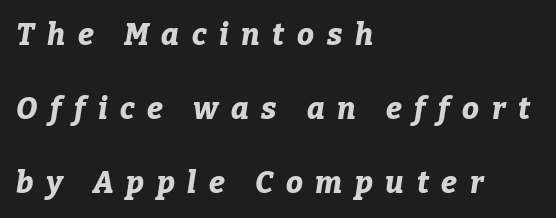
Q: Is the text bold? A: Yes.
Q: Is the text italic (slanted)? A: Yes, it leans right by about 9 degrees.
Q: Is the text underlined? A: No.
Q: How is the paragraph aligned? A: Left-aligned.
Q: Is the spacing between letters normal or unusually wide? A: Unusually wide.
Q: Is the spacing between lines tight, normal or loose? A: Loose.
Q: Width (condensed, normal, or wide)? A: Normal.
Q: Stroke contrast? A: Low.
Q: x-height? A: Medium.
Q: Monospaced? A: No.
